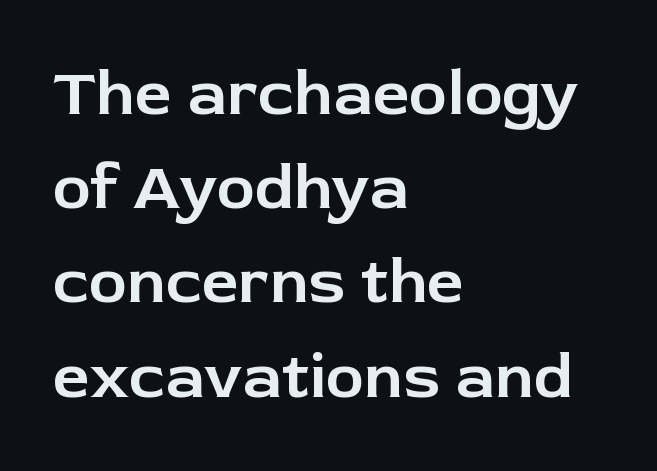
The image shows 65 px sans-serif type, upright; set left-aligned, normal line spacing (1.45x), normal letter spacing, not underlined; low stroke contrast and a medium x-height.
